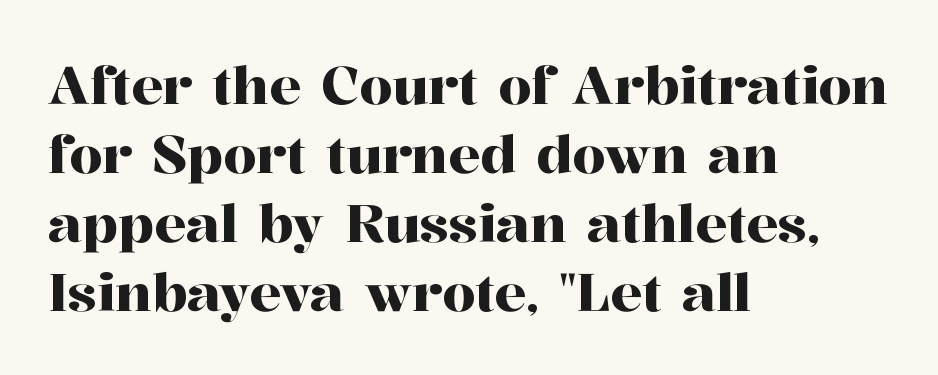
A serif font was chosen for this passage. Regarding leading, the lines here are spaced in the standard way. Line starts are locked; line ends wander. This is the regular roman posture of the typeface. Descenders are the only things crossing below the line. Compared with typical body copy, the letter spacing here is the same.
